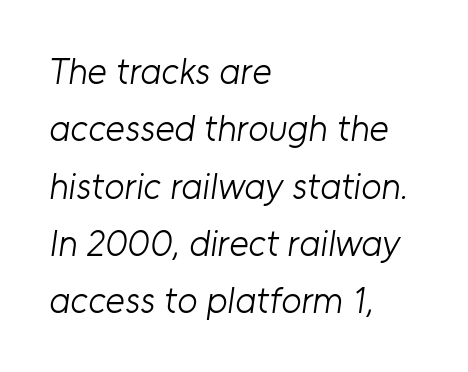
{"serif": "no", "bold": "no", "weight": "light", "width": "normal", "stroke_contrast": "low", "x_height": "medium", "monospaced": "no", "underline": "no", "align": "left", "line_spacing": "normal", "line_spacing_ratio": 1.55, "letter_spacing": "normal", "letter_spacing_em": 0.0, "glyph_px": 37}
